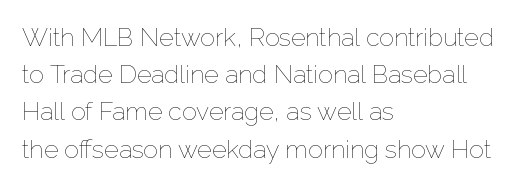
{"italic": "no", "bold": "no", "underline": "no", "align": "left", "line_spacing": "normal", "line_spacing_ratio": 1.49, "letter_spacing": "normal", "letter_spacing_em": 0.0, "glyph_px": 25}
